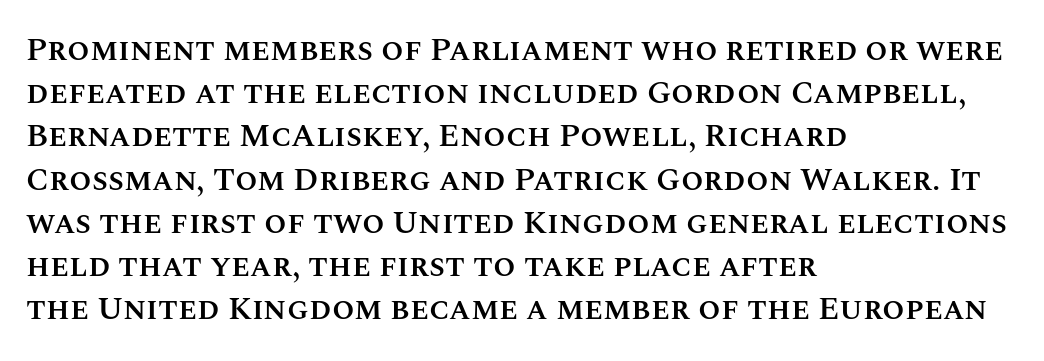
Q: Is the text bold? A: Semi-bold.
Q: Is the text italic (slanted)? A: No, it is upright.
Q: Is the text underlined? A: No.
Q: How is the paragraph aligned? A: Left-aligned.
Q: Is the spacing between letters normal or unusually wide? A: Normal.
Q: Is the spacing between lines tight, normal or loose? A: Normal.
Q: Width (condensed, normal, or wide)? A: Normal.
Q: Stroke contrast? A: Medium.
Q: x-height? A: Large.
Q: Monospaced? A: No.
